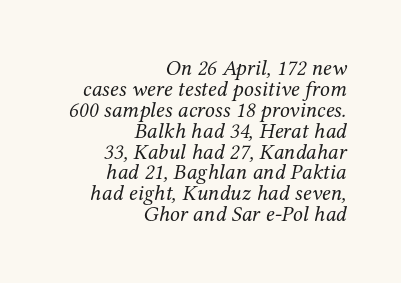
The image shows 22 px text type, italic (leaning right); set right-aligned, tight line spacing (0.95x), normal letter spacing, not underlined.
